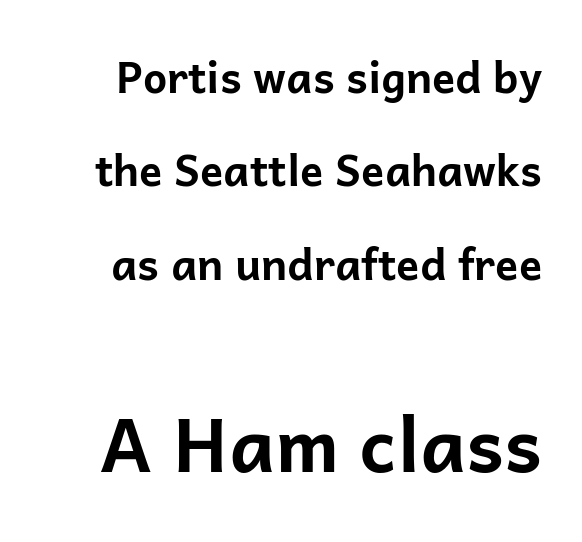
Q: Is the text bold? A: Yes.
Q: Is the text italic (slanted)? A: No, it is upright.
Q: Is the typeface a serif or a sans-serif typeface? A: Sans-serif.
Q: Is the text underlined? A: No.
Q: Is the spacing between letters normal or unusually wide? A: Normal.
Q: Is the spacing between lines tight, normal or loose? A: Loose.
Q: Which block of text is set in a larger size, the first (top) or the second (bottom)? A: The second (bottom) one.
Q: Width (condensed, normal, or wide)? A: Normal.
Q: Stroke contrast? A: Low.
Q: x-height? A: Medium.
Q: Monospaced? A: No.
